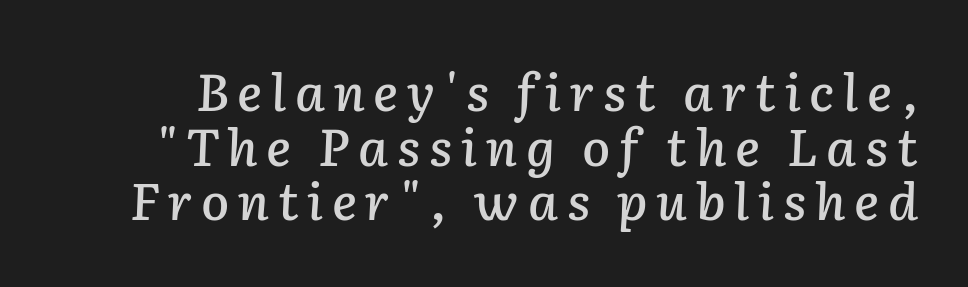
The image shows 51 px text type, italic (leaning right); set tight line spacing (1.07x), not underlined; low stroke contrast and a medium x-height.
